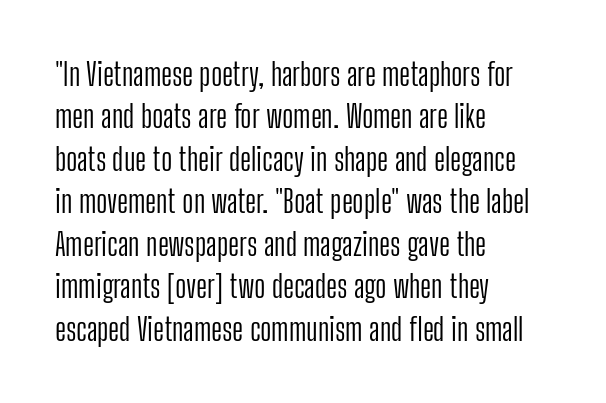
The image shows 31 px light, condensed sans-serif type, upright; set left-aligned, normal line spacing (1.37x), normal letter spacing, not underlined; low stroke contrast and a medium x-height.
